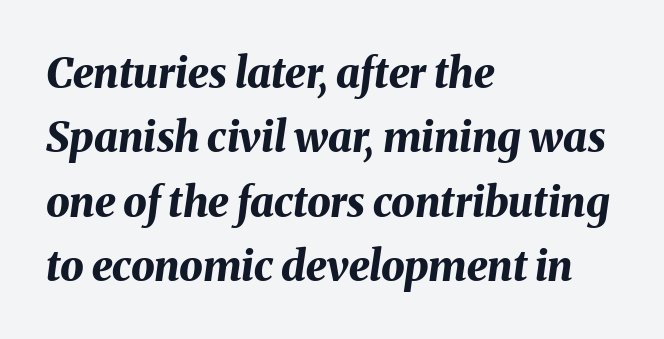
The image shows 42 px bold type, italic (leaning right); set left-aligned, normal line spacing (1.53x), normal letter spacing, not underlined; medium stroke contrast and a medium x-height.
